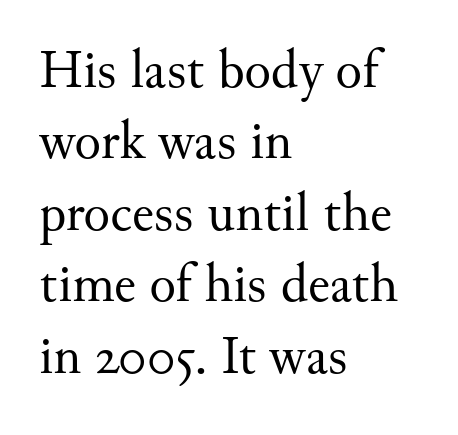
The characters are drawn with everyday or finer stroke widths. The gaps between neighbouring characters are ordinary and unremarkable. The letters carry serifs — small finishing strokes at the ends of their stems. Italic: no, the glyphs are upright roman. The face used here is proportionally spaced, like ordinary book or web type. Leftover space on each line is placed entirely after the last word.
